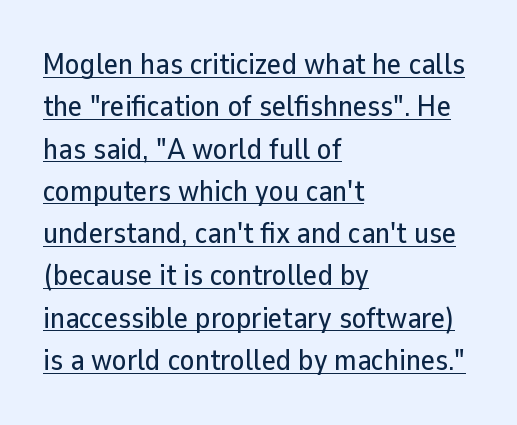
Tracking value appears to be zero — textbook default spacing. Is this a fixed-width face? No — the glyphs have proportional, varying widths. This sample keeps an unexceptional amount of space between lines. The paragraph shown leans on its left margin.
